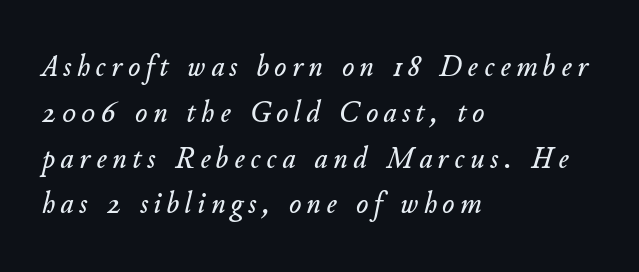
{"italic": "yes", "lean": "right", "slant_degrees": 11, "width": "normal", "stroke_contrast": "low", "x_height": "small", "monospaced": "no", "underline": "no", "align": "left", "line_spacing": "normal", "line_spacing_ratio": 1.43, "glyph_px": 32}
